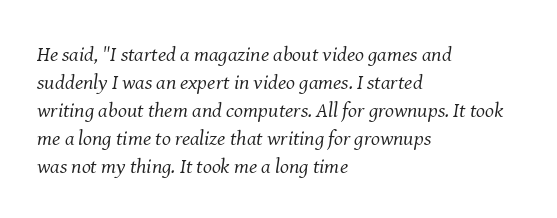
The image shows 21 px text type, italic (leaning right); set left-aligned, normal line spacing (1.33x), normal letter spacing, not underlined.
